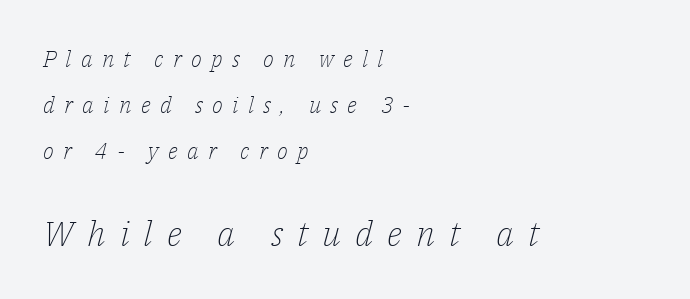
Q: Is the text bold? A: No.
Q: Is the text italic (slanted)? A: Yes, it leans right by about 14 degrees.
Q: Is the typeface a serif or a sans-serif typeface? A: Serif.
Q: Is the text underlined? A: No.
Q: How is the paragraph aligned? A: Left-aligned.
Q: Is the spacing between letters normal or unusually wide? A: Unusually wide.
Q: Is the spacing between lines tight, normal or loose? A: Loose.
Q: Which block of text is set in a larger size, the first (top) or the second (bottom)? A: The second (bottom) one.
Q: Width (condensed, normal, or wide)? A: Normal.
Q: Stroke contrast? A: Low.
Q: x-height? A: Medium.
Q: Monospaced? A: No.
